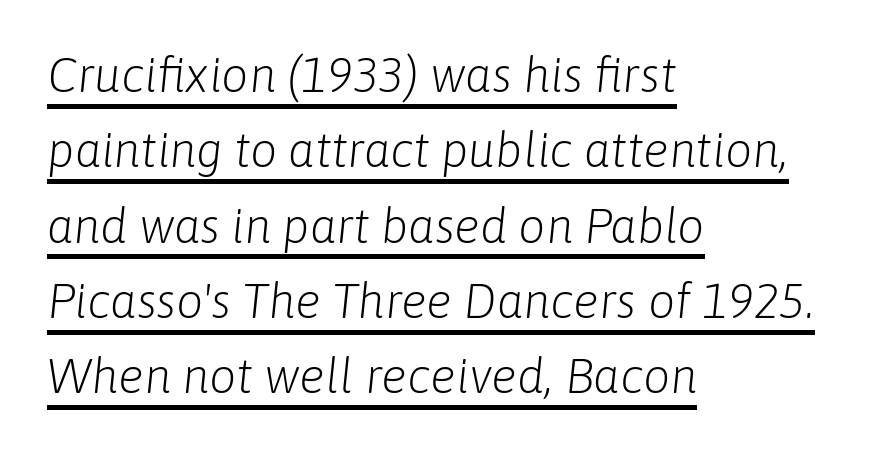
The image shows 48 px light type, italic (leaning right); set left-aligned, normal line spacing (1.57x), normal letter spacing, underlined; low stroke contrast and a medium x-height.
